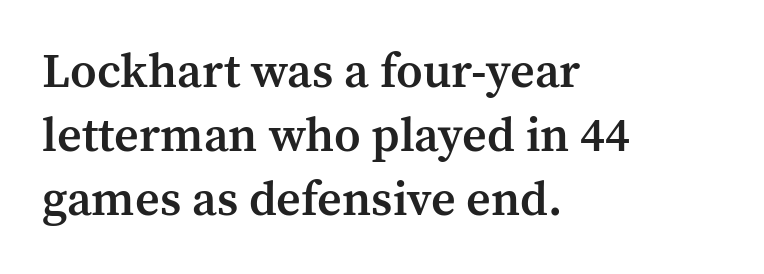
{"serif": "yes", "italic": "no", "bold": "semi", "weight": "semibold", "width": "normal", "stroke_contrast": "medium", "x_height": "medium", "monospaced": "no", "underline": "no", "align": "left", "line_spacing": "normal", "line_spacing_ratio": 1.33, "letter_spacing": "normal", "letter_spacing_em": 0.0, "glyph_px": 48}
